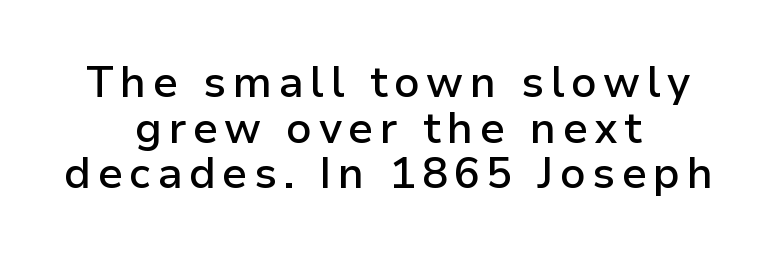
The image shows 43 px semibold sans-serif type, upright; set centered, tight line spacing (1.06x), not underlined; low stroke contrast and a medium x-height.
